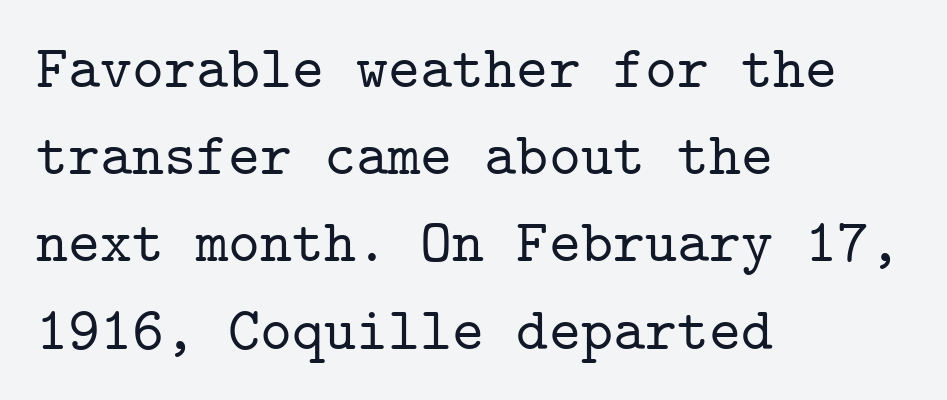
Q: Is the text italic (slanted)? A: No, it is upright.
Q: Is the typeface a serif or a sans-serif typeface? A: Serif.
Q: Is the text underlined? A: No.
Q: How is the paragraph aligned? A: Left-aligned.
Q: Is the spacing between letters normal or unusually wide? A: Normal.
Q: Is the spacing between lines tight, normal or loose? A: Normal.
Q: Width (condensed, normal, or wide)? A: Normal.
Q: Stroke contrast? A: Low.
Q: x-height? A: Medium.
Q: Monospaced? A: Yes.
